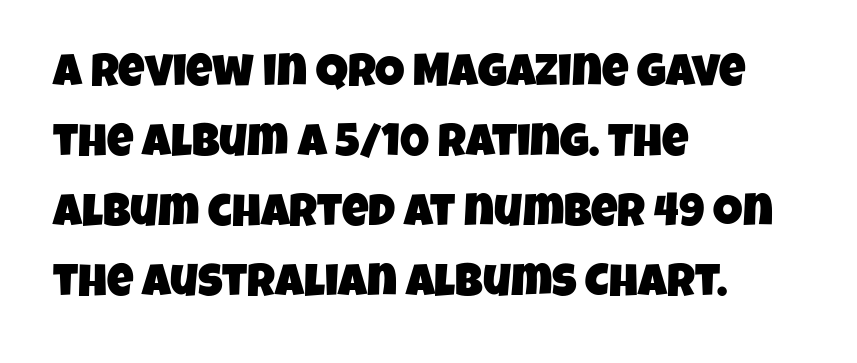
The image shows 46 px condensed sans-serif type; set left-aligned, normal line spacing (1.52x), normal letter spacing, not underlined; low stroke contrast and a large x-height.
